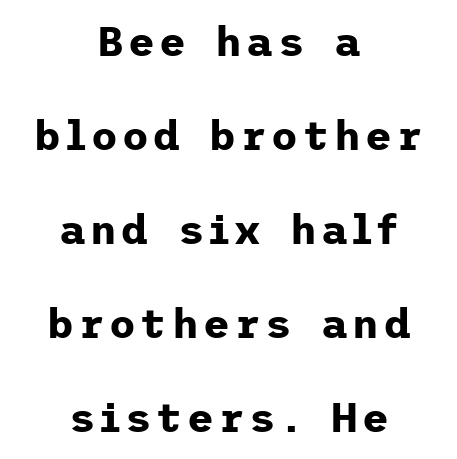
No italicization has been applied; the sample stays upright. Students, observe: this is what heavily led, spacious text looks like. The type family on display is of the sans-serif kind. Check under the words: just untouched page.
